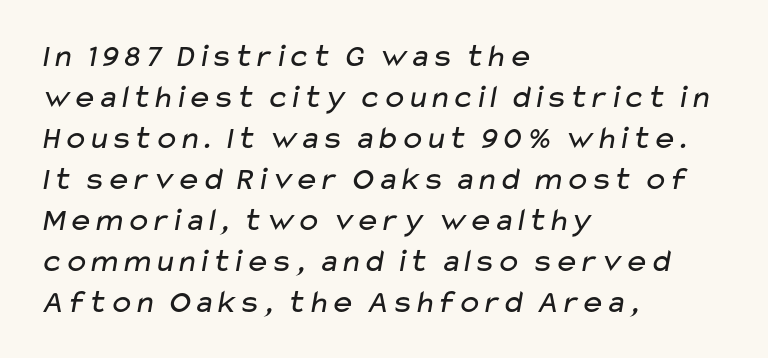
The rendering keeps characters at their native spacing. The letterforms sit at book weight or below. Anything drawn beneath the words? Only blank space. The letters advance in unequal steps, a hallmark of proportional type. Does the copy run flush right? No — it runs flush left.
